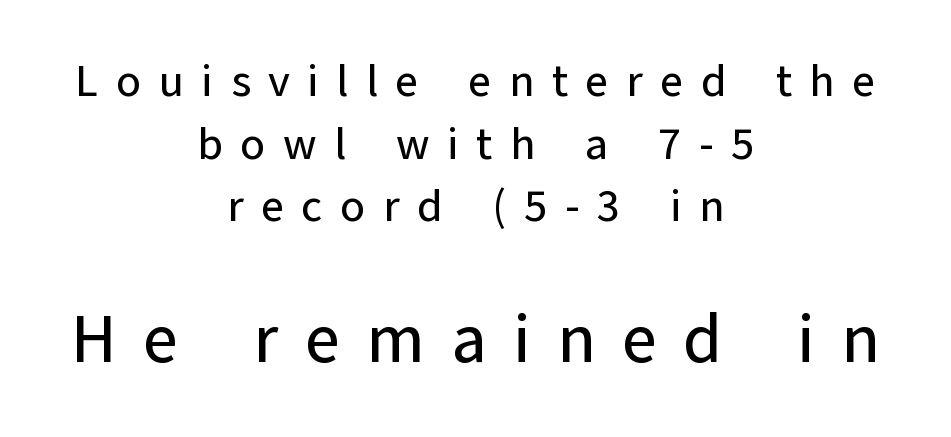
The letters carry no serifs — their stems end cleanly without finishing strokes. The block sitting lower on the canvas is the one with enlarged characters. Glyph-to-glyph distance is far greater than everyday printed text. Honestly, the row spacing looks completely unremarkable. This rendering uses center alignment, leaving both contours irregular but symmetric. The glyphs are unaccompanied by any horizontal stroke below them.
